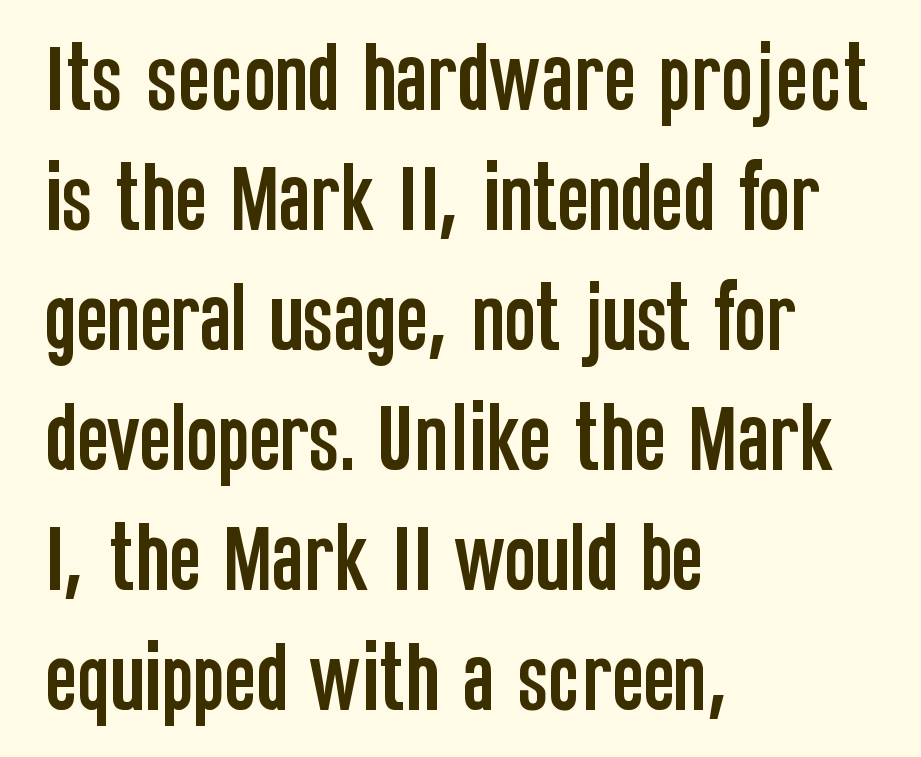
{"serif": "no", "italic": "no", "width": "condensed", "stroke_contrast": "low", "x_height": "large", "monospaced": "no", "underline": "no", "align": "left", "line_spacing": "normal", "line_spacing_ratio": 1.58, "letter_spacing": "normal", "letter_spacing_em": 0.0, "glyph_px": 76}
